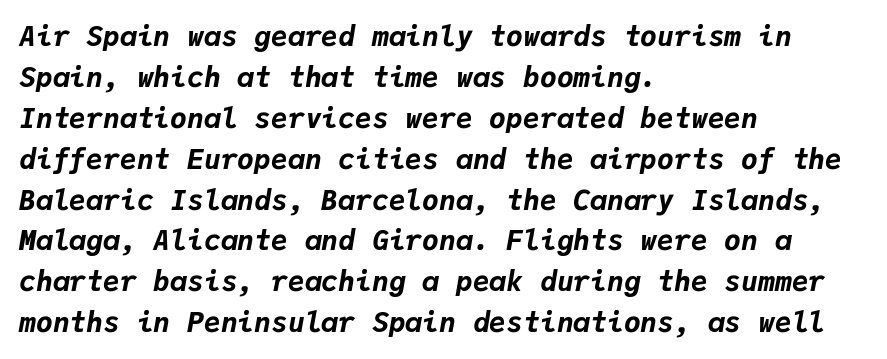
Caption: multi-line text, flush left, ragged right. The letters march in equal steps, a hallmark of fixed-pitch type. Rule under the text: the space is simply empty. Notice how the stems are inclined rather than vertical — that's the hallmark of italics.
